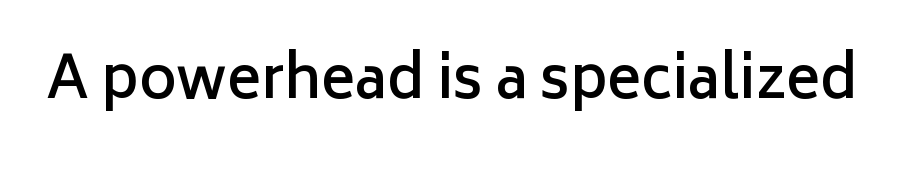
{"serif": "no", "italic": "no", "bold": "semi", "weight": "semibold", "width": "normal", "stroke_contrast": "low", "x_height": "medium", "monospaced": "no", "underline": "no", "letter_spacing": "normal", "letter_spacing_em": 0.0, "glyph_px": 57}
